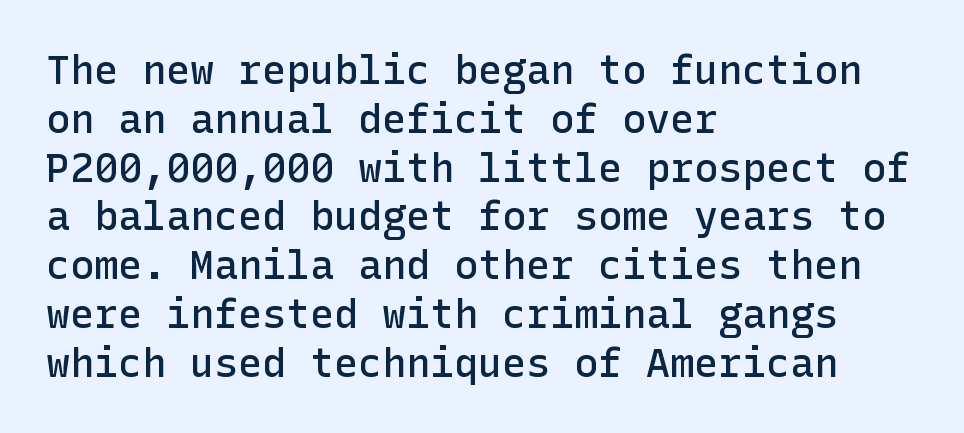
The image shows 40 px semibold sans-serif type, upright; set left-aligned, line spacing 1.22x, normal letter spacing, not underlined; low stroke contrast and a medium x-height.
